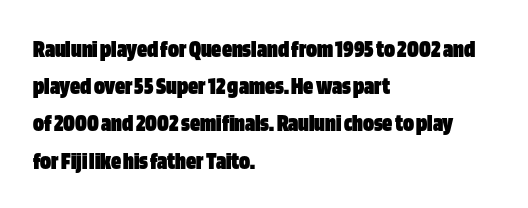
The image shows 25 px bold type, upright; set left-aligned, normal line spacing (1.49x), normal letter spacing, not underlined.
